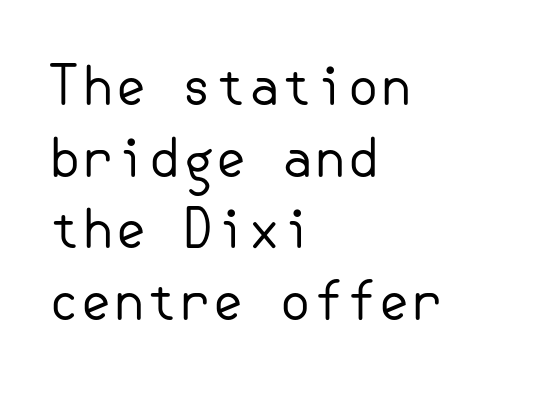
{"serif": "no", "italic": "no", "bold": "no", "weight": "regular", "width": "normal", "stroke_contrast": "low", "x_height": "small", "underline": "no", "align": "left", "line_spacing": "normal", "line_spacing_ratio": 1.35, "letter_spacing": "normal", "letter_spacing_em": 0.0, "glyph_px": 53}
